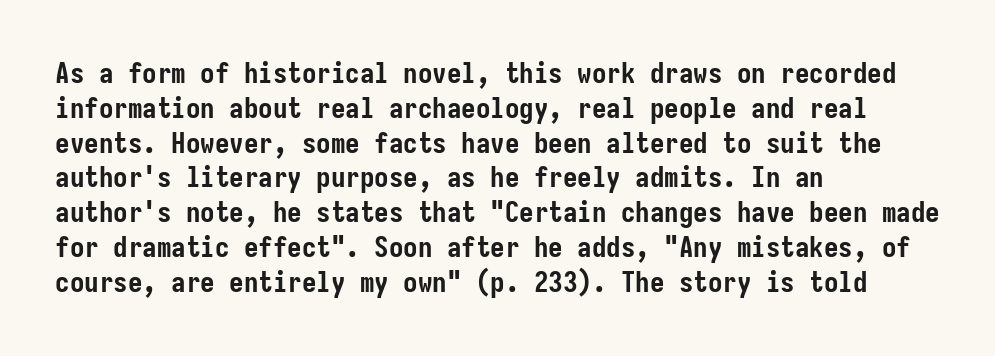
{"serif": "no", "italic": "no", "bold": "yes", "weight": "semibold", "width": "condensed", "stroke_contrast": "low", "x_height": "medium", "underline": "no", "align": "left", "line_spacing_ratio": 1.2, "letter_spacing": "normal", "letter_spacing_em": 0.0, "glyph_px": 29}
